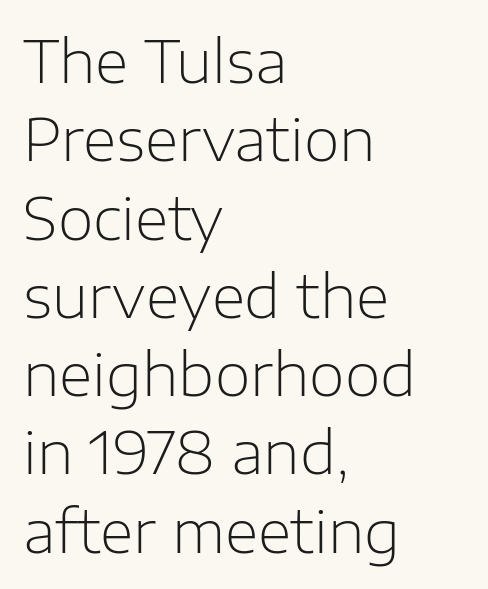
The image shows 58 px light sans-serif type, upright; set left-aligned, normal line spacing (1.35x), normal letter spacing, not underlined; low stroke contrast and a medium x-height.
